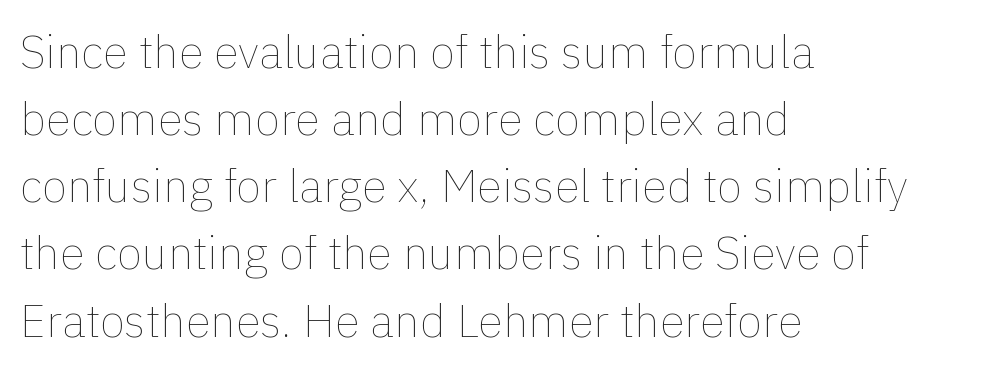
{"italic": "no", "bold": "no", "weight": "thin", "width": "normal", "x_height": "medium", "monospaced": "no", "underline": "no", "align": "left", "line_spacing": "normal", "line_spacing_ratio": 1.46, "letter_spacing": "normal", "letter_spacing_em": 0.0, "glyph_px": 46}
